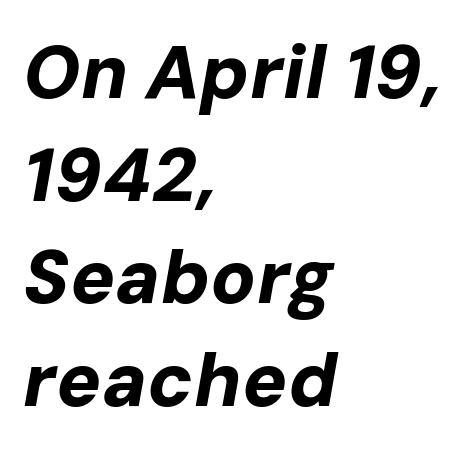
Q: Is the text bold? A: Yes.
Q: Is the text italic (slanted)? A: Yes, it leans right by about 10 degrees.
Q: Is the text underlined? A: No.
Q: How is the paragraph aligned? A: Left-aligned.
Q: Is the spacing between letters normal or unusually wide? A: Normal.
Q: Is the spacing between lines tight, normal or loose? A: Normal.
Q: Width (condensed, normal, or wide)? A: Normal.
Q: Stroke contrast? A: Low.
Q: x-height? A: Medium.
Q: Monospaced? A: No.
